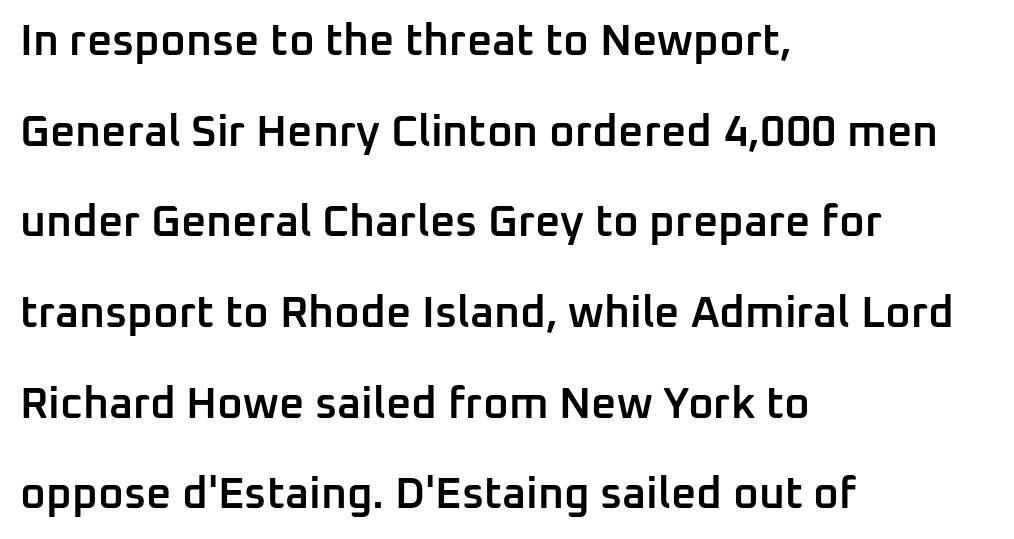
Note the varied advance widths — an 'i' is clearly narrower than an 'm'. Letters rest on an invisible, unmarked baseline. Typographically, this falls in the sans-serif category. Compared with typical body copy, the letter spacing here is the same. This is moderately heavy type, rendered in semibold.
